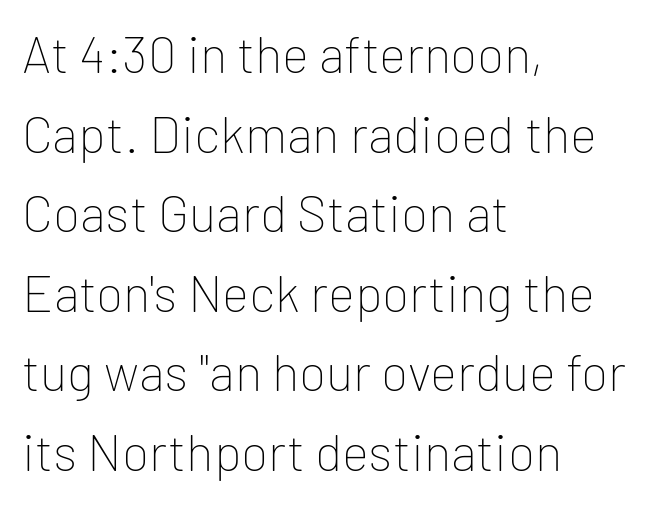
The image shows 51 px thin sans-serif type, upright; set left-aligned, normal line spacing (1.56x), normal letter spacing, not underlined; low stroke contrast and a medium x-height.
